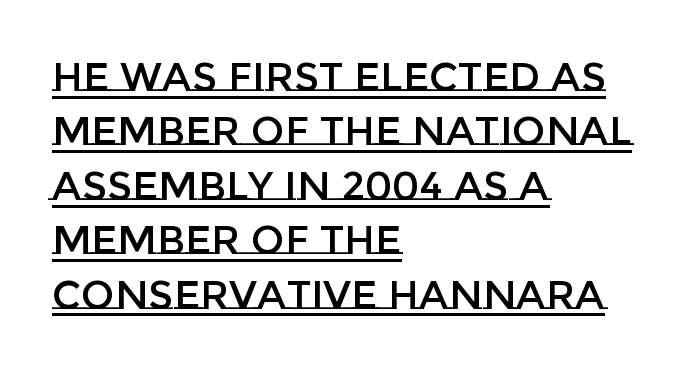
{"italic": "no", "width": "normal", "stroke_contrast": "low", "x_height": "large", "monospaced": "no", "underline": "yes", "align": "left", "line_spacing": "normal", "line_spacing_ratio": 1.36, "letter_spacing": "normal", "letter_spacing_em": 0.0, "glyph_px": 40}
